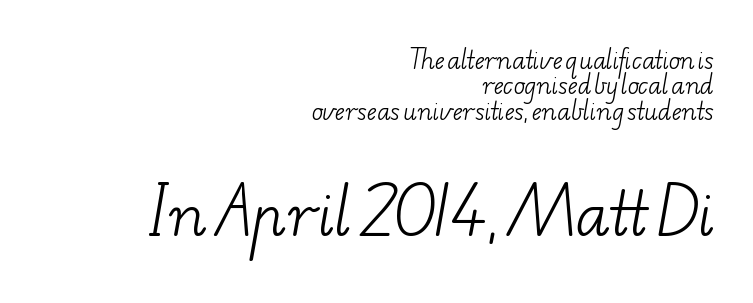
Q: Is the text bold? A: No.
Q: Is the typeface a serif or a sans-serif typeface? A: Serif.
Q: Is the text underlined? A: No.
Q: How is the paragraph aligned? A: Right-aligned.
Q: Is the spacing between letters normal or unusually wide? A: Normal.
Q: Is the spacing between lines tight, normal or loose? A: Tight.
Q: Which block of text is set in a larger size, the first (top) or the second (bottom)? A: The second (bottom) one.
Q: Width (condensed, normal, or wide)? A: Wide.
Q: Stroke contrast? A: Low.
Q: x-height? A: Small.
Q: Monospaced? A: No.
